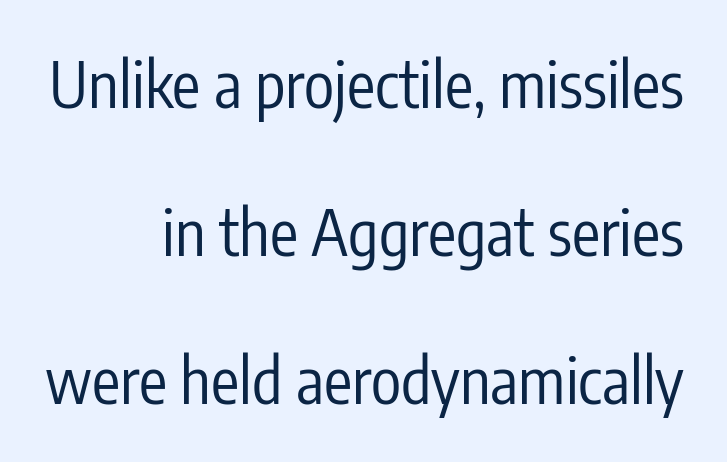
{"serif": "no", "italic": "no", "bold": "no", "weight": "regular", "width": "condensed", "stroke_contrast": "low", "x_height": "medium", "monospaced": "no", "underline": "no", "align": "right", "line_spacing": "loose", "line_spacing_ratio": 2.35, "letter_spacing": "normal", "letter_spacing_em": 0.0, "glyph_px": 63}
